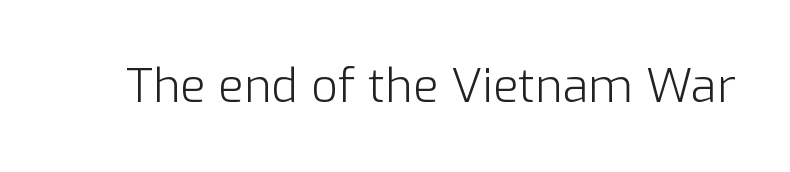
Classification — sans serif. These lines keep a tight, regular rhythm from letter to letter. Note the varied advance widths — an 'i' is clearly narrower than an 'm'. Nope, not italic — everything's standing straight.
